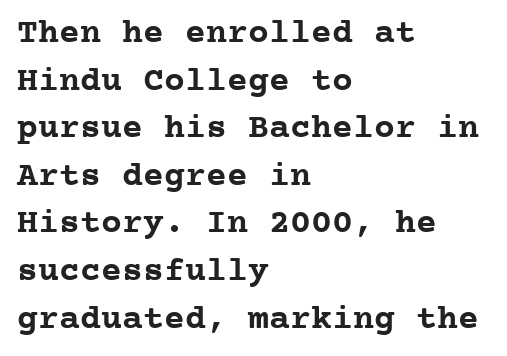
Evenly set lines give the paragraph a standard silhouette. The designer went with a serif here, giving each stem small feet. The characters look thick and weighty, a clear bold. The passage shown is typed in a monospace face where columns stay perfectly aligned.
